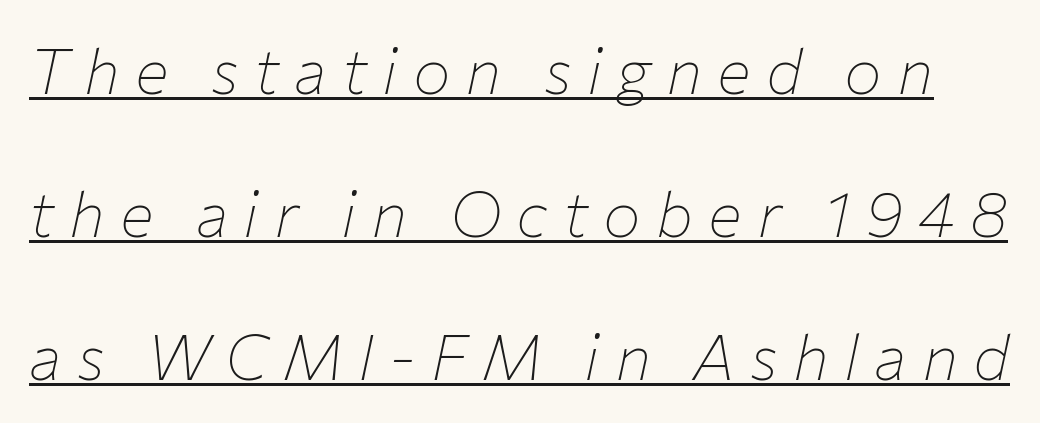
The image shows 63 px thin type, italic (leaning right); set loose line spacing (2.27x), unusually wide letter spacing (+0.24 em), underlined; low stroke contrast and a medium x-height.
